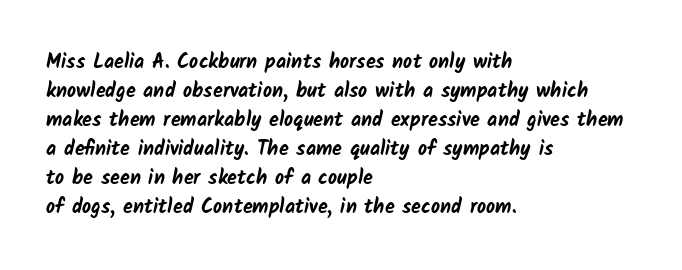
There is no visible air inserted between adjacent glyphs. A clean baseline with only descenders dipping below it. A normal amount of white space separates one row of letters from the next. Left-aligned paragraph, ragged on the right.
